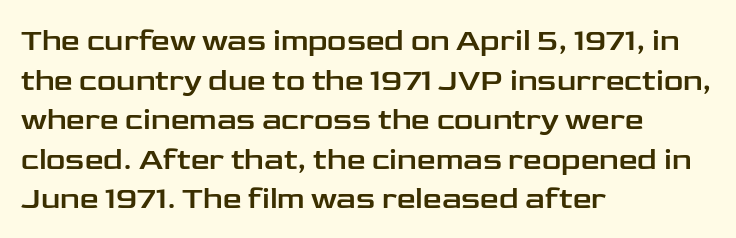
The words here are not underlined. A roman cut, with each character standing at attention. Nobody touched the tracking dial on this one. Summary of vertical rhythm: regular, with standard interline spacing. I'd call this a sans setting — the letters go barefoot. Looks like regular typesetting: each glyph gets only the width it needs.
